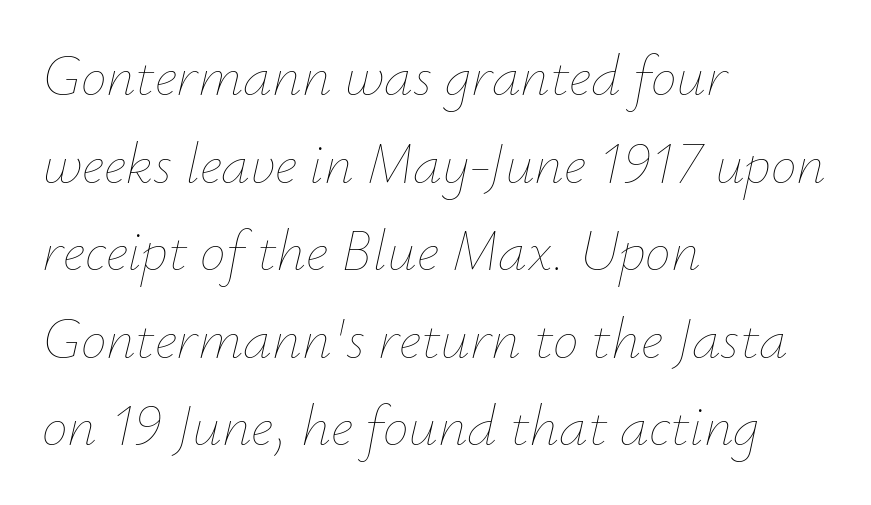
{"italic": "yes", "lean": "right", "slant_degrees": 12, "bold": "no", "weight": "thin", "width": "normal", "stroke_contrast": "low", "x_height": "small", "monospaced": "no", "underline": "no", "align": "left", "line_spacing": "normal", "line_spacing_ratio": 1.51, "letter_spacing": "normal", "letter_spacing_em": 0.0, "glyph_px": 58}
